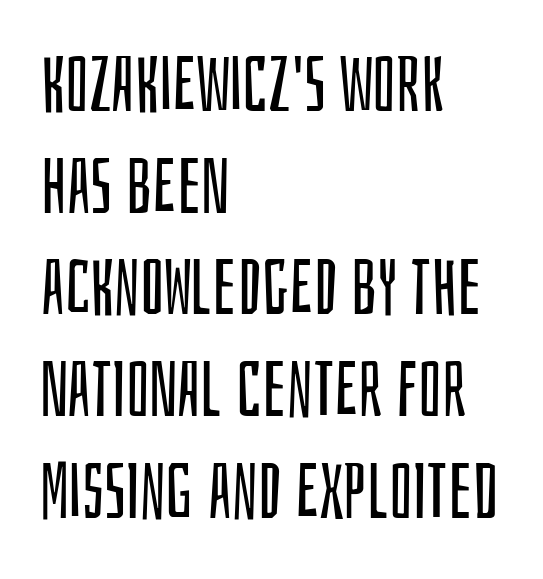
The image shows 77 px regular-weight, condensed sans-serif type, upright; set left-aligned, normal line spacing (1.32x), normal letter spacing, not underlined; low stroke contrast and a large x-height.
